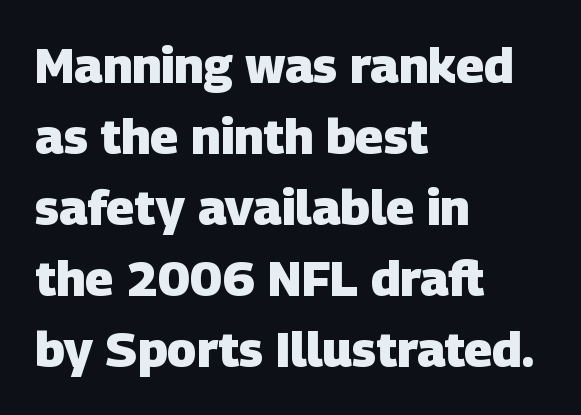
{"serif": "no", "bold": "yes", "weight": "heavy", "width": "normal", "stroke_contrast": "low", "x_height": "large", "monospaced": "no", "underline": "no", "align": "left", "line_spacing": "normal", "line_spacing_ratio": 1.45, "letter_spacing": "normal", "letter_spacing_em": 0.0, "glyph_px": 49}
